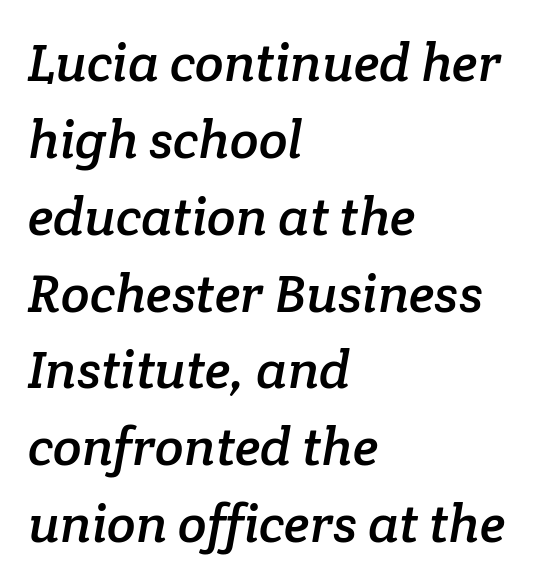
How would I describe the line gaps? Plain and ordinary. Tracking here is standard; glyphs follow each other at the usual distance. The letters advance in unequal steps, a hallmark of proportional type. Underline: absent. The text block is weighted toward the left margin, trailing off unevenly rightward. The text was rendered using a seriffed face with decorative stroke endings.
